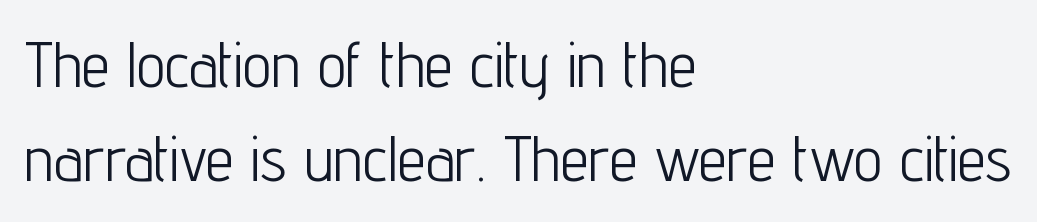
{"serif": "no", "italic": "no", "bold": "no", "weight": "light", "width": "condensed", "stroke_contrast": "low", "x_height": "medium", "monospaced": "no", "underline": "no", "align": "left", "line_spacing": "normal", "line_spacing_ratio": 1.47, "letter_spacing": "normal", "letter_spacing_em": 0.0, "glyph_px": 64}
